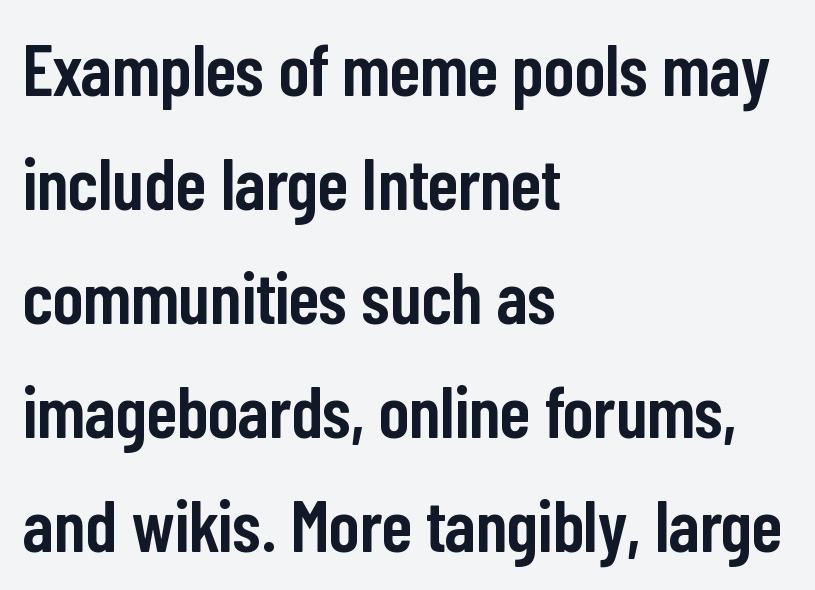
{"serif": "no", "italic": "no", "bold": "semi", "weight": "semibold", "width": "condensed", "stroke_contrast": "low", "x_height": "medium", "monospaced": "no", "underline": "no", "align": "left", "line_spacing": "normal", "line_spacing_ratio": 1.56, "letter_spacing": "normal", "letter_spacing_em": 0.0, "glyph_px": 73}
